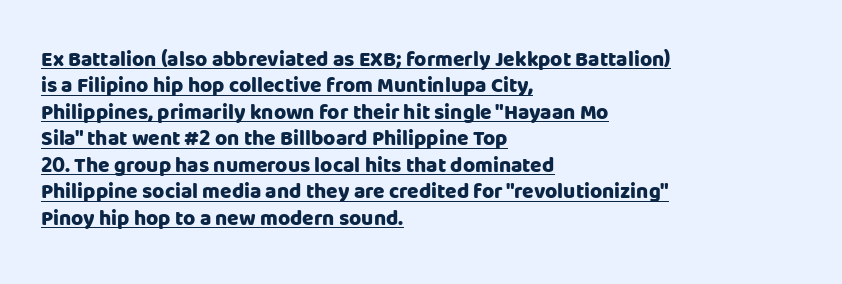
{"italic": "no", "bold": "yes", "underline": "yes", "align": "left", "line_spacing": "normal", "line_spacing_ratio": 1.26, "letter_spacing": "normal", "letter_spacing_em": 0.0, "glyph_px": 21}
